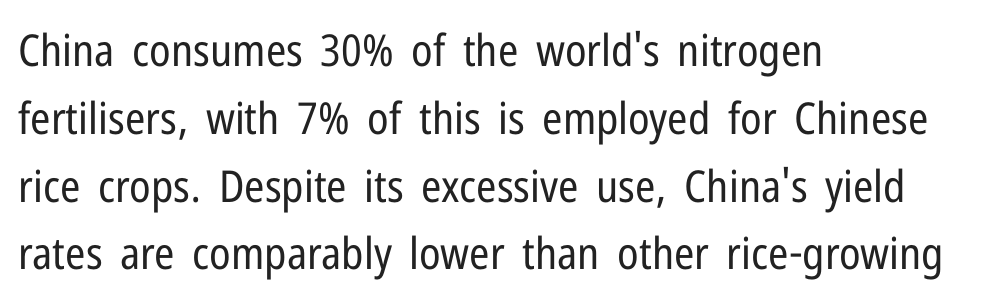
The image shows 44 px regular-weight, condensed sans-serif type, upright; set left-aligned, normal line spacing (1.54x), normal letter spacing, not underlined; low stroke contrast and a medium x-height.
